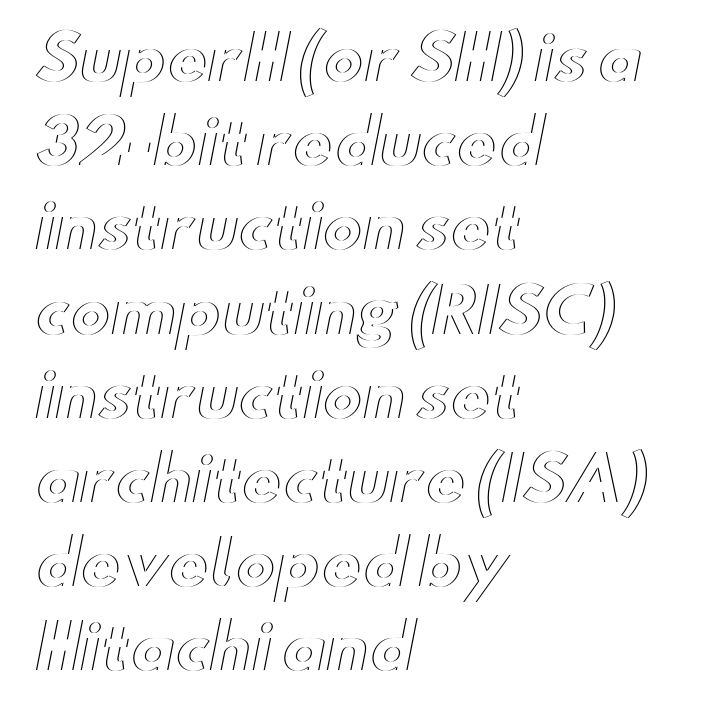
Here the designer chose a conventional face with non-uniform glyph widths. The space beneath each line is pristine and unruled. Is the block centered? No — it sits flush against the left margin. You could call the tracking neutral — neither tight nor loose.
